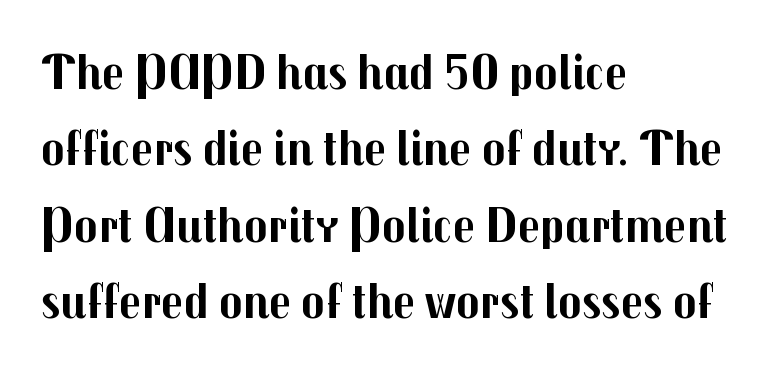
Q: Is the text bold? A: Yes.
Q: Is the text italic (slanted)? A: No, it is upright.
Q: Is the typeface a serif or a sans-serif typeface? A: Sans-serif.
Q: Is the text underlined? A: No.
Q: How is the paragraph aligned? A: Left-aligned.
Q: Is the spacing between letters normal or unusually wide? A: Normal.
Q: Is the spacing between lines tight, normal or loose? A: Normal.
Q: Width (condensed, normal, or wide)? A: Normal.
Q: Stroke contrast? A: Medium.
Q: x-height? A: Medium.
Q: Monospaced? A: No.
